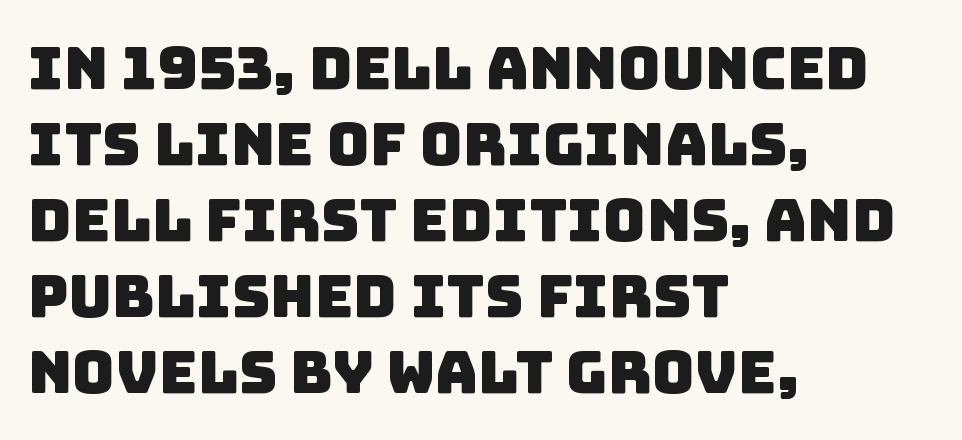
Q: Is the typeface a serif or a sans-serif typeface? A: Sans-serif.
Q: Is the text underlined? A: No.
Q: How is the paragraph aligned? A: Left-aligned.
Q: Is the spacing between letters normal or unusually wide? A: Normal.
Q: Is the spacing between lines tight, normal or loose? A: Normal.
Q: Width (condensed, normal, or wide)? A: Normal.
Q: Stroke contrast? A: Low.
Q: x-height? A: Large.
Q: Monospaced? A: No.
